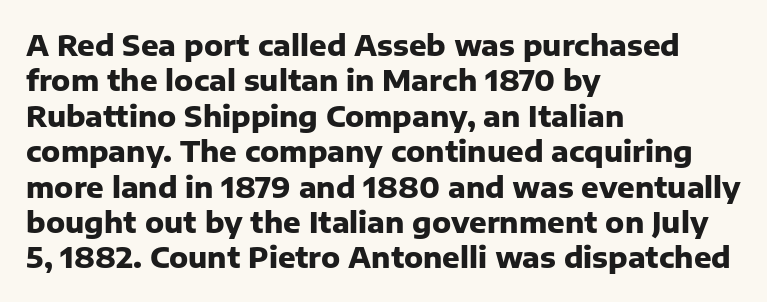
{"serif": "no", "italic": "no", "bold": "yes", "weight": "heavy", "width": "normal", "stroke_contrast": "low", "x_height": "medium", "monospaced": "no", "underline": "no", "align": "left", "line_spacing_ratio": 1.22, "letter_spacing": "normal", "letter_spacing_em": 0.0, "glyph_px": 29}
